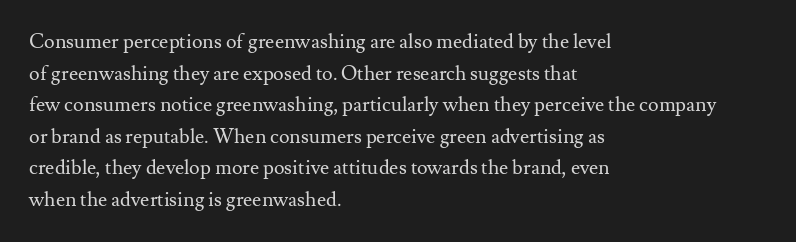
Q: Is the text bold? A: No.
Q: Is the text italic (slanted)? A: No, it is upright.
Q: Is the text underlined? A: No.
Q: How is the paragraph aligned? A: Left-aligned.
Q: Is the spacing between letters normal or unusually wide? A: Normal.
Q: Is the spacing between lines tight, normal or loose? A: Normal.
